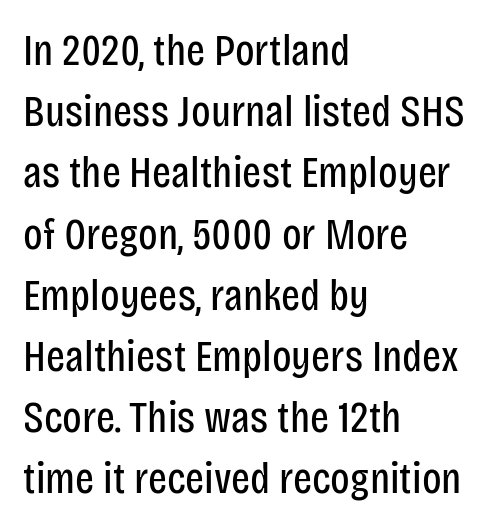
Vertical strokes here are truly vertical. Nobody drew a line under any word here. Leading: standard. These lines stack with their left ends in a neat column. A typesetter would call this proportional, since set widths differ per character.
